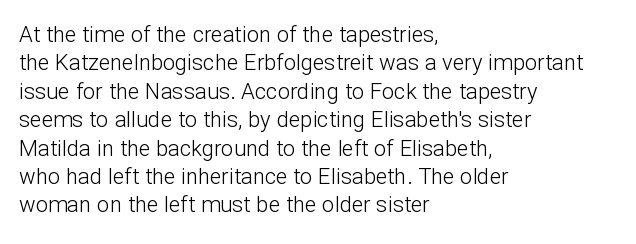
Q: Is the text bold? A: No.
Q: Is the text italic (slanted)? A: No, it is upright.
Q: Is the text underlined? A: No.
Q: How is the paragraph aligned? A: Left-aligned.
Q: Is the spacing between letters normal or unusually wide? A: Normal.
Q: Is the spacing between lines tight, normal or loose? A: Normal.
